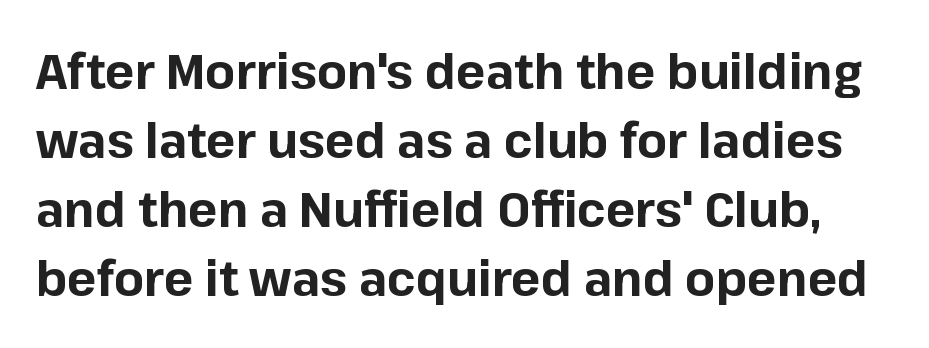
In terms of weight, the rendering is a true, heavy bold. Note the varied advance widths — an 'i' is clearly narrower than an 'm'. A typesetter would mark this as roman, not italic. Each row of text sits above clean, open space. Look at the tracking — it's just the regular setting, nothing added. Type style note: lacks serifs.
